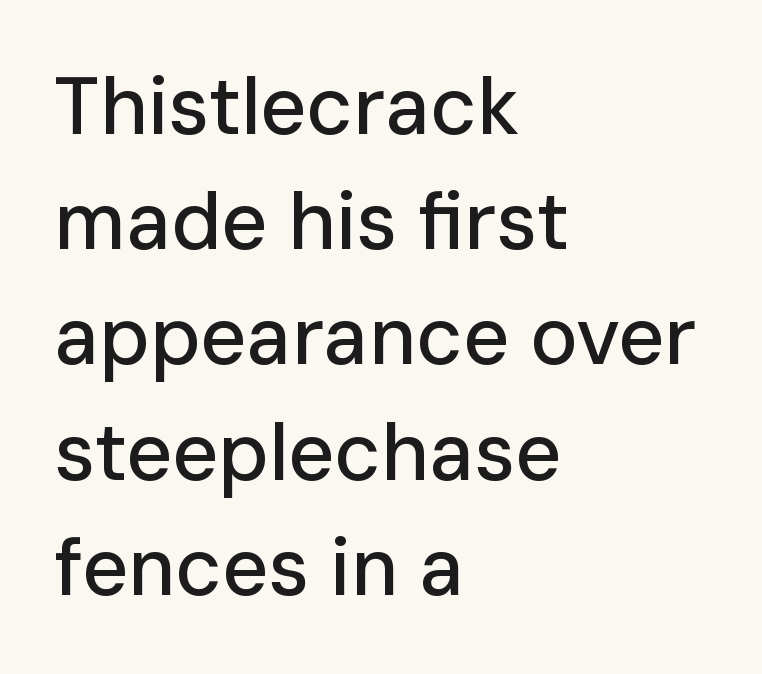
Q: Is the text italic (slanted)? A: No, it is upright.
Q: Is the typeface a serif or a sans-serif typeface? A: Sans-serif.
Q: Is the text underlined? A: No.
Q: How is the paragraph aligned? A: Left-aligned.
Q: Is the spacing between letters normal or unusually wide? A: Normal.
Q: Is the spacing between lines tight, normal or loose? A: Normal.
Q: Width (condensed, normal, or wide)? A: Normal.
Q: Stroke contrast? A: Low.
Q: x-height? A: Medium.
Q: Monospaced? A: No.
